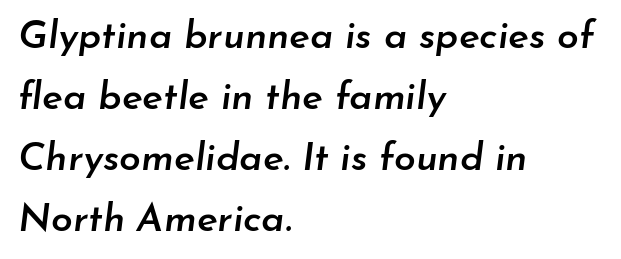
Does the copy run flush right? No — it runs flush left. In terms of letterspacing, this is plain default setting. The rendering applies a slant to the glyphs. The lines sit at an ordinary, default distance from one another. Descenders hang freely into open space. A somewhat darkened texture: the type is semibold rather than bold.
